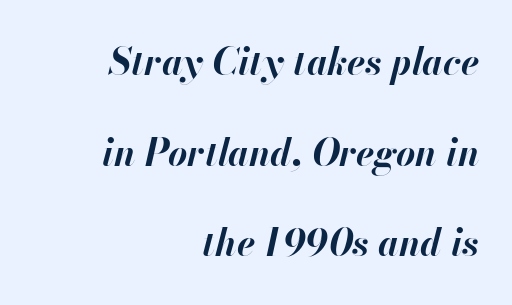
{"italic": "yes", "lean": "right", "slant_degrees": 13, "bold": "yes", "weight": "bold", "width": "normal", "stroke_contrast": "high", "x_height": "small", "monospaced": "no", "underline": "no", "align": "right", "line_spacing": "loose", "line_spacing_ratio": 2.45, "letter_spacing": "normal", "letter_spacing_em": 0.0, "glyph_px": 37}
